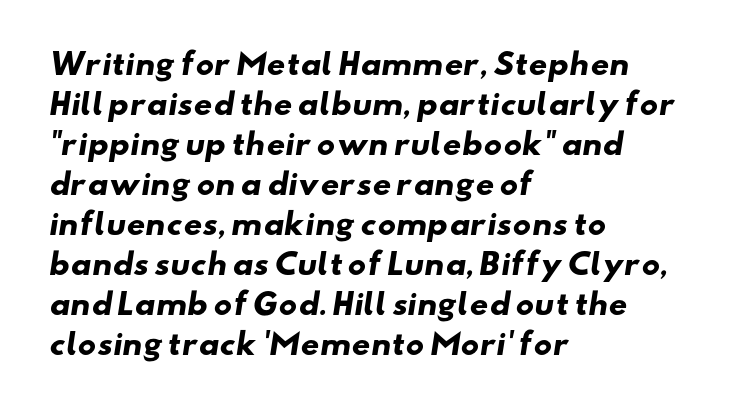
The image shows 29 px heavy, wide sans-serif type; set left-aligned, normal line spacing (1.38x), normal letter spacing, not underlined; low stroke contrast and a small x-height.
